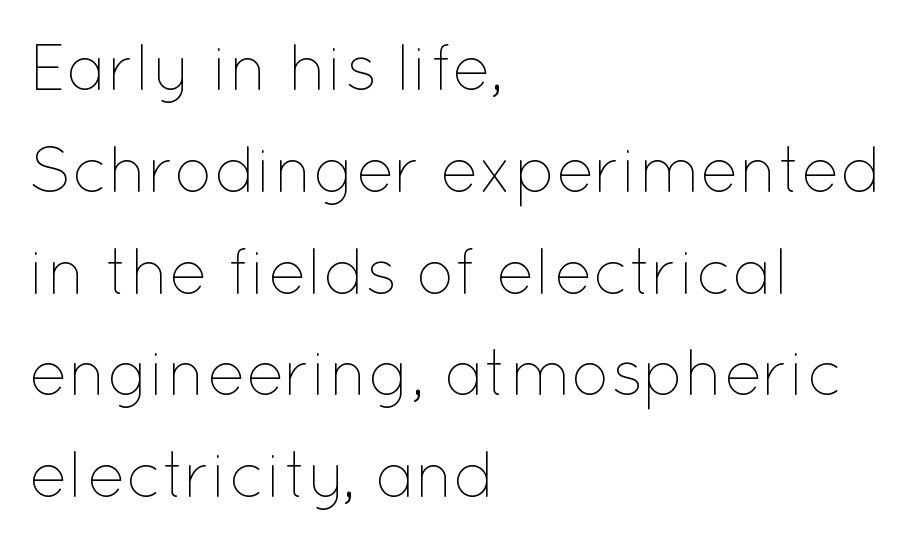
Proportional: the letters do not fall into vertical columns. The vertical gap from one line to the next is medium. No italicization has been applied; the sample stays upright. Glance below the letters and you will spot only blank space. No chunkiness to these letters — they're not bold. A student would call this left alignment; a typographer would say flush left, rag right.
